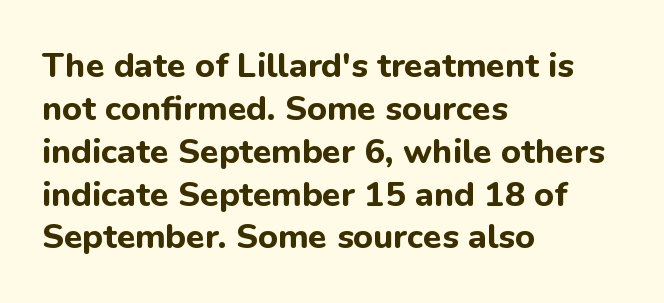
Every character sits straight up, as roman type does. Looks like regular typesetting: each glyph gets only the width it needs. Left-aligned paragraph, ragged on the right. Are there feet on the stems? There aren't — it's a sans. You'd pick this weight for a headline — it's a proper bold.
